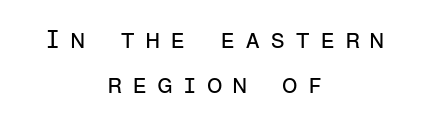
Q: Is the text bold? A: No.
Q: Is the text italic (slanted)? A: No, it is upright.
Q: Is the text underlined? A: No.
Q: How is the paragraph aligned? A: Centered.
Q: Is the spacing between letters normal or unusually wide? A: Unusually wide.
